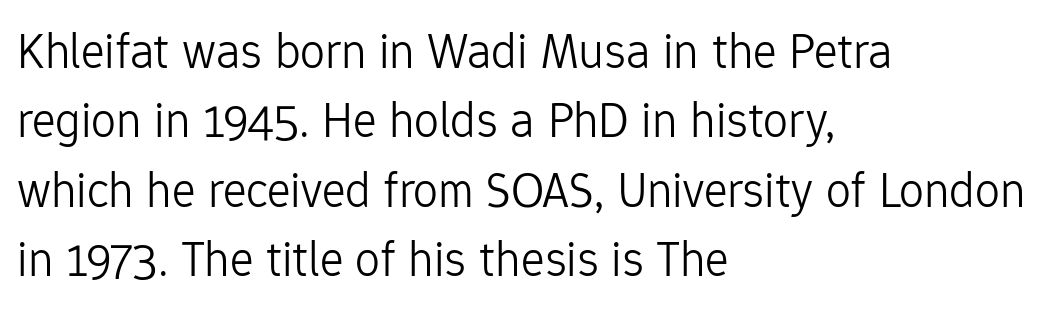
A clean baseline with only descenders dipping below it. Quick note: interline space is typical. The paragraph has a hard left edge and a soft right edge. Tracking here is standard; glyphs follow each other at the usual distance. Each letter keeps its own natural width here, so spacing adapts to shape.
